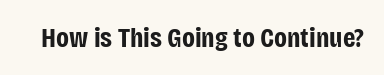
The image shows 28 px bold, condensed sans-serif type, upright; set normal letter spacing, not underlined; low stroke contrast and a large x-height.
